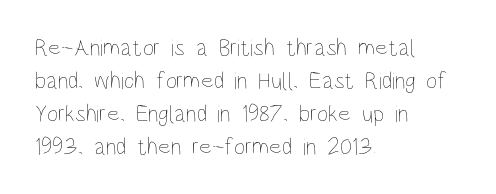
{"italic": "no", "bold": "no", "underline": "no", "align": "left", "line_spacing": "normal", "line_spacing_ratio": 1.37, "letter_spacing": "normal", "letter_spacing_em": 0.0, "glyph_px": 24}
